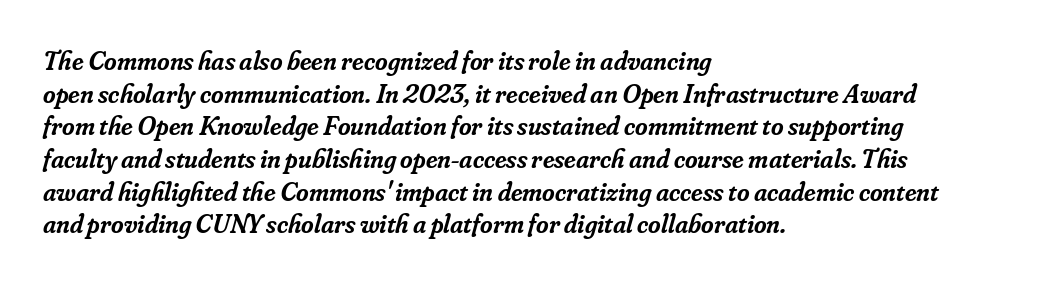
Each row of text sits above clean, open space. The axis of the letterforms is tilted away from vertical. Bold? Not quite — semibold, heavier than regular but stopping short. Students, note that the glyphs here touch the page at normal intervals. The rendering anchors every line to the left-hand side.
